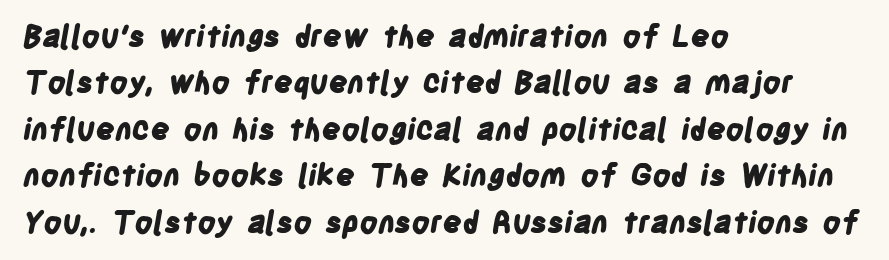
{"serif": "no", "bold": "yes", "weight": "bold", "width": "condensed", "stroke_contrast": "low", "x_height": "large", "monospaced": "no", "underline": "no", "align": "left", "line_spacing": "normal", "line_spacing_ratio": 1.55, "letter_spacing": "normal", "letter_spacing_em": 0.0, "glyph_px": 30}
